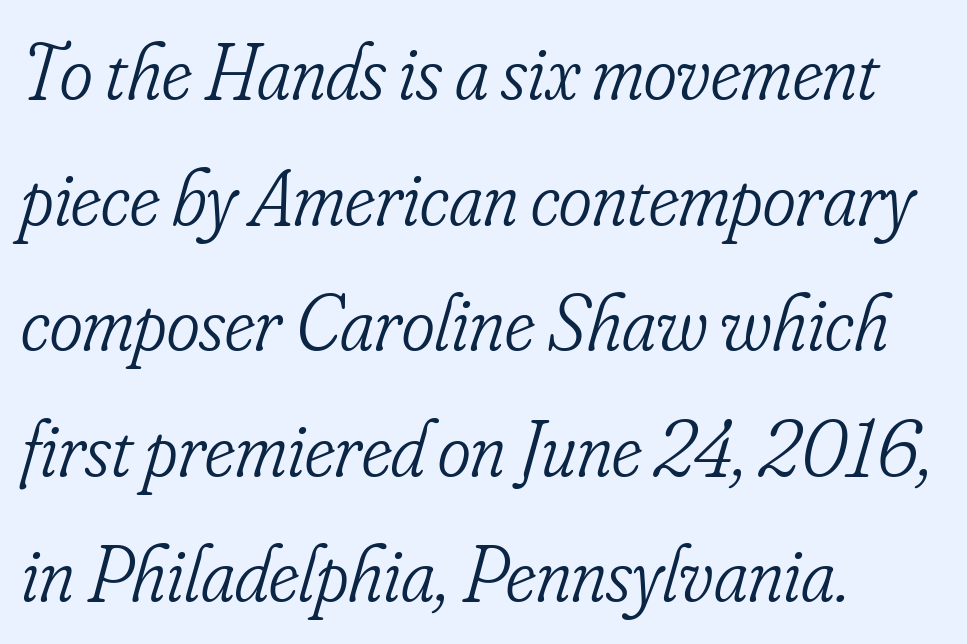
Q: Is the text bold? A: No.
Q: Is the text italic (slanted)? A: Yes, it leans right by about 16 degrees.
Q: Is the typeface a serif or a sans-serif typeface? A: Serif.
Q: Is the text underlined? A: No.
Q: How is the paragraph aligned? A: Left-aligned.
Q: Is the spacing between letters normal or unusually wide? A: Normal.
Q: Is the spacing between lines tight, normal or loose? A: Normal.
Q: Width (condensed, normal, or wide)? A: Condensed.
Q: Stroke contrast? A: Low.
Q: x-height? A: Small.
Q: Monospaced? A: No.
